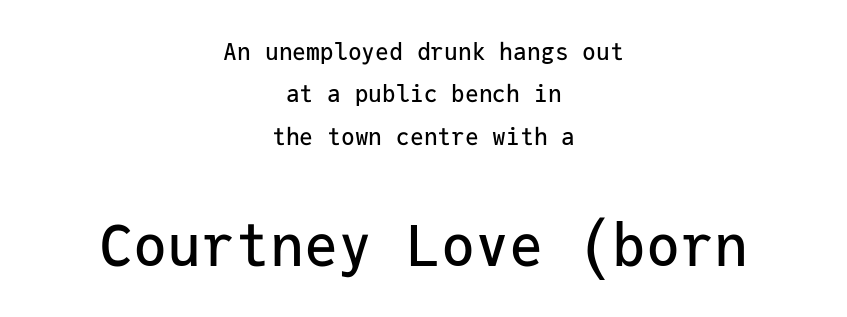
Q: Is the text italic (slanted)? A: No, it is upright.
Q: Is the typeface a serif or a sans-serif typeface? A: Sans-serif.
Q: Is the text underlined? A: No.
Q: How is the paragraph aligned? A: Centered.
Q: Is the spacing between letters normal or unusually wide? A: Normal.
Q: Which block of text is set in a larger size, the first (top) or the second (bottom)? A: The second (bottom) one.
Q: Width (condensed, normal, or wide)? A: Normal.
Q: Stroke contrast? A: Low.
Q: x-height? A: Medium.
Q: Monospaced? A: Yes.
